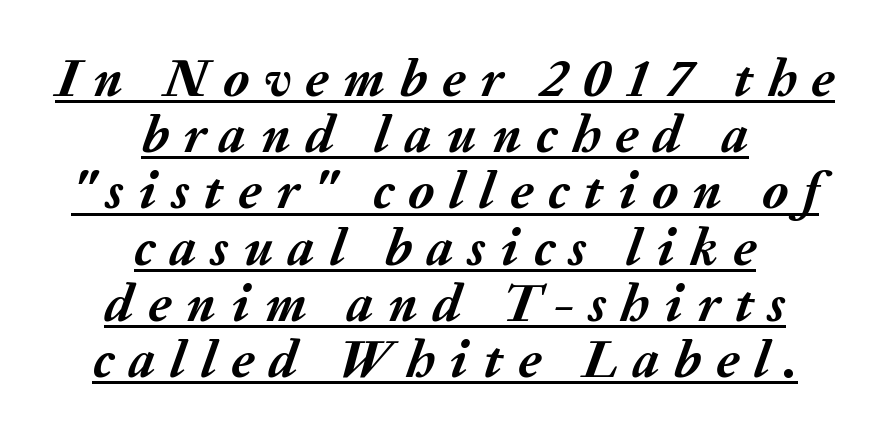
{"italic": "yes", "lean": "right", "slant_degrees": 20, "bold": "yes", "weight": "semibold", "width": "normal", "stroke_contrast": "medium", "x_height": "medium", "monospaced": "no", "underline": "yes", "align": "center", "line_spacing": "tight", "line_spacing_ratio": 1.06, "letter_spacing": "wide", "letter_spacing_em": 0.28, "glyph_px": 53}
